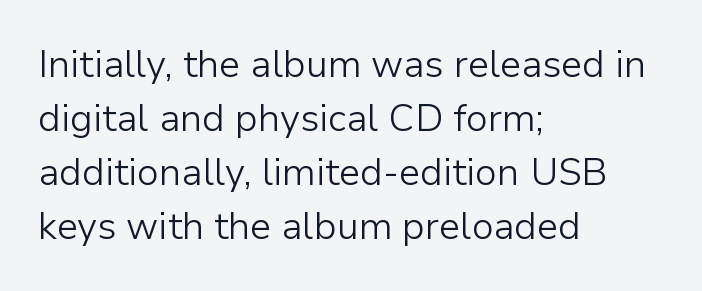
{"serif": "no", "italic": "no", "bold": "no", "weight": "light", "width": "normal", "stroke_contrast": "low", "x_height": "medium", "monospaced": "no", "underline": "no", "align": "left", "line_spacing": "normal", "line_spacing_ratio": 1.42, "letter_spacing": "normal", "letter_spacing_em": 0.0, "glyph_px": 38}
